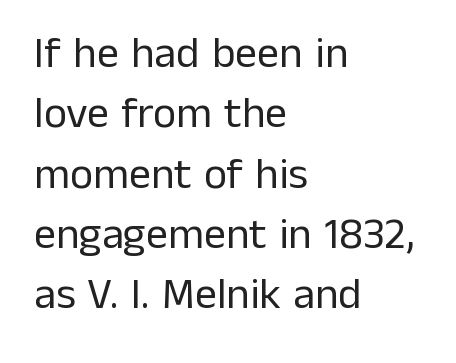
The image shows 44 px regular-weight sans-serif type, upright; set left-aligned, normal line spacing (1.37x), normal letter spacing, not underlined; low stroke contrast and a medium x-height.
